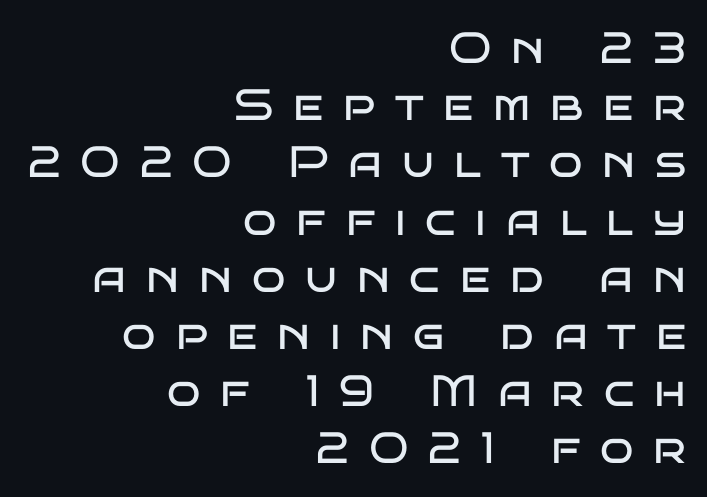
Q: Is the text bold? A: No.
Q: Is the text italic (slanted)? A: No, it is upright.
Q: Is the typeface a serif or a sans-serif typeface? A: Sans-serif.
Q: Is the text underlined? A: No.
Q: How is the paragraph aligned? A: Right-aligned.
Q: Is the spacing between letters normal or unusually wide? A: Unusually wide.
Q: Is the spacing between lines tight, normal or loose? A: Normal.
Q: Width (condensed, normal, or wide)? A: Wide.
Q: Stroke contrast? A: Low.
Q: x-height? A: Large.
Q: Monospaced? A: No.
